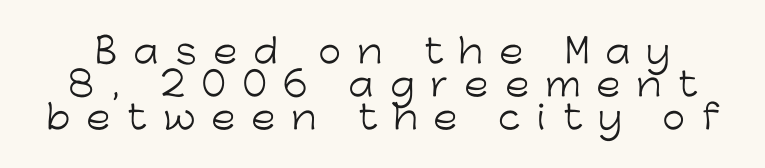
The image shows 33 px light sans-serif type, upright; set tight line spacing (1.0x), unusually wide letter spacing (+0.49 em), not underlined; low stroke contrast and a medium x-height.
